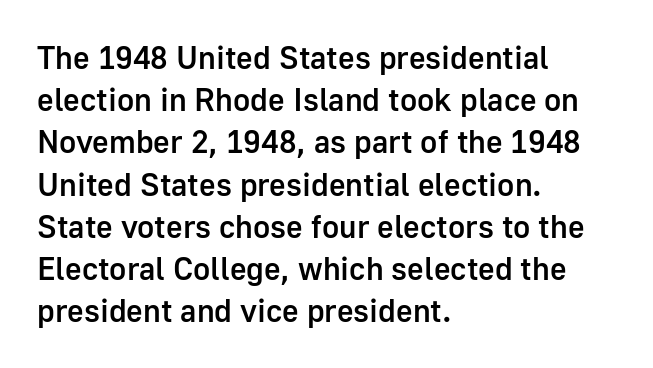
The image shows 32 px semibold sans-serif type, upright; set left-aligned, normal line spacing (1.32x), normal letter spacing, not underlined; low stroke contrast and a medium x-height.
